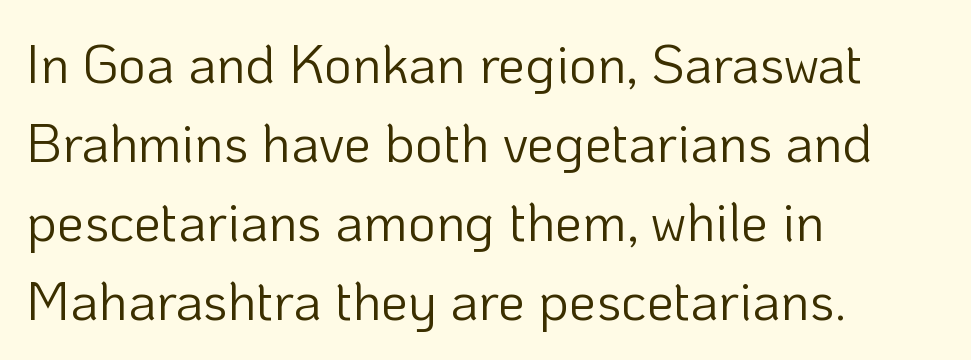
Each new line begins a customary step beneath the previous one. This rendering employs a face without finishing strokes, i.e., a sans-serif. Proportional: the letters do not fall into vertical columns. The font's upright variant was chosen for this text. Weight: in the light-to-regular range. Default kerning and tracking; the words read as compact shapes.
